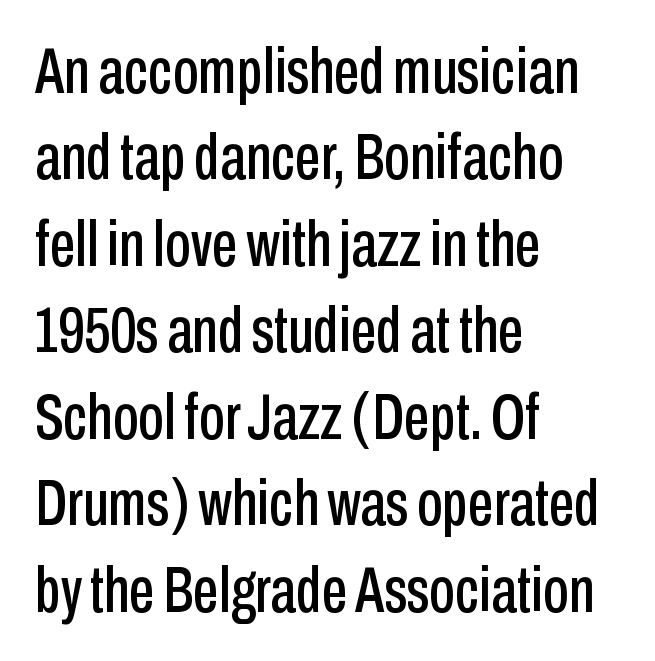
{"serif": "no", "italic": "no", "width": "condensed", "stroke_contrast": "low", "x_height": "medium", "monospaced": "no", "underline": "no", "align": "left", "line_spacing": "normal", "line_spacing_ratio": 1.33, "letter_spacing": "normal", "letter_spacing_em": 0.0, "glyph_px": 65}
